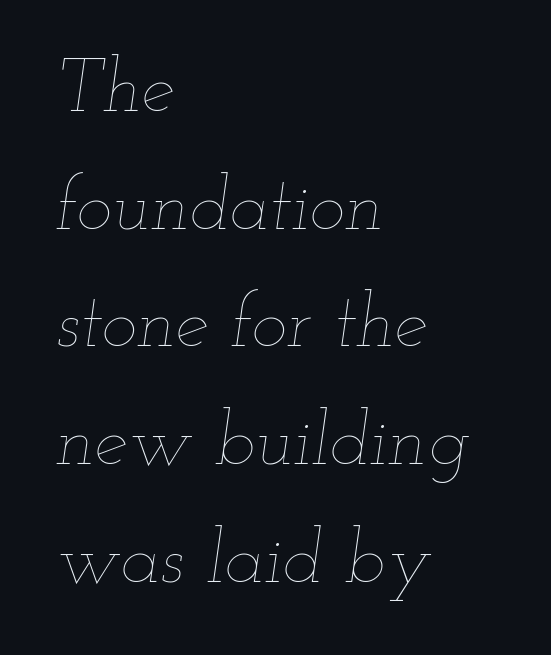
{"italic": "yes", "lean": "right", "slant_degrees": 12, "bold": "no", "weight": "thin", "width": "wide", "stroke_contrast": "low", "x_height": "small", "monospaced": "no", "underline": "no", "align": "left", "line_spacing": "normal", "line_spacing_ratio": 1.57, "letter_spacing": "normal", "letter_spacing_em": 0.0, "glyph_px": 75}
